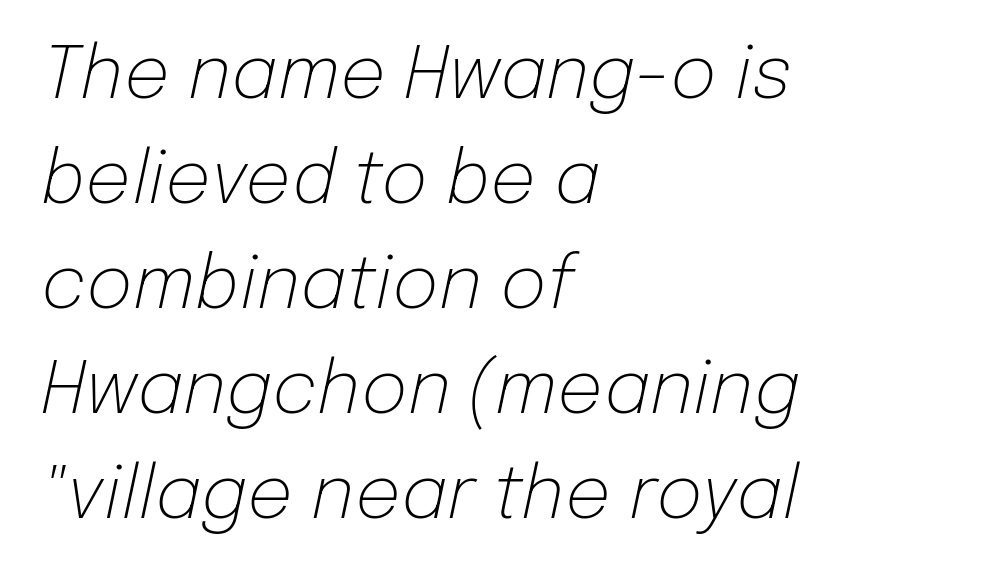
{"italic": "yes", "lean": "right", "slant_degrees": 12, "bold": "no", "weight": "light", "width": "normal", "stroke_contrast": "low", "x_height": "medium", "monospaced": "no", "underline": "no", "align": "left", "line_spacing": "normal", "line_spacing_ratio": 1.46, "letter_spacing": "normal", "letter_spacing_em": 0.0, "glyph_px": 72}
